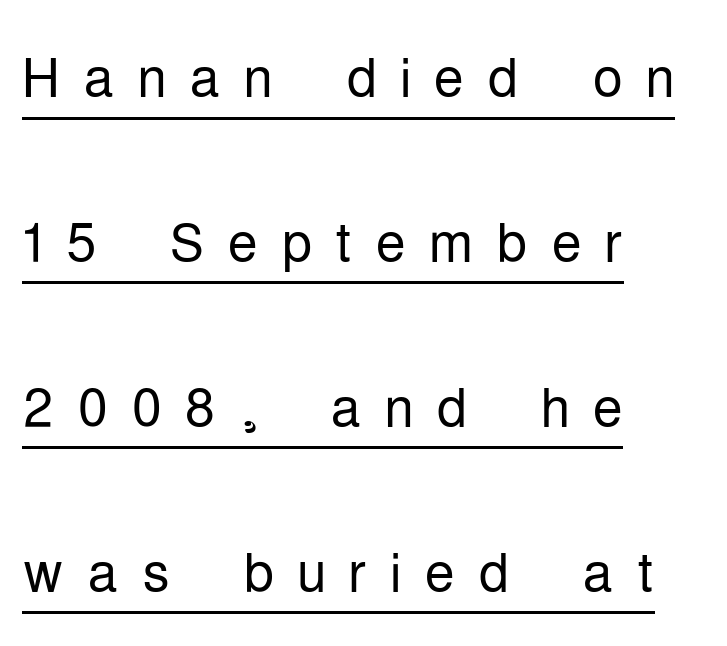
{"serif": "no", "italic": "no", "bold": "no", "weight": "light", "width": "condensed", "stroke_contrast": "low", "x_height": "medium", "monospaced": "no", "underline": "yes", "align": "left", "line_spacing": "loose", "line_spacing_ratio": 2.17, "letter_spacing": "wide", "letter_spacing_em": 0.3, "glyph_px": 76}
